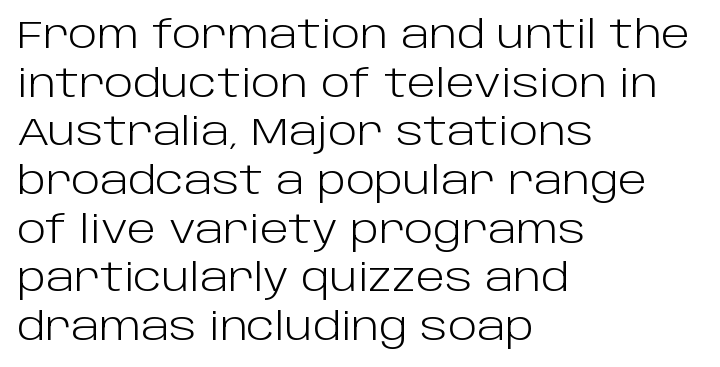
{"serif": "no", "italic": "no", "bold": "no", "weight": "light", "width": "normal", "stroke_contrast": "low", "x_height": "large", "monospaced": "no", "underline": "no", "align": "left", "line_spacing": "normal", "line_spacing_ratio": 1.28, "letter_spacing": "normal", "letter_spacing_em": 0.0, "glyph_px": 38}
